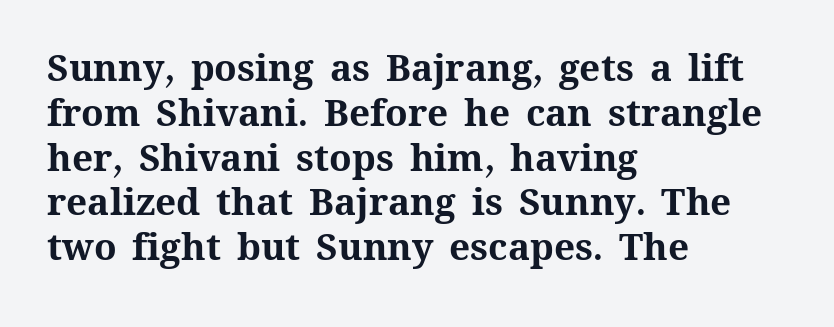
{"italic": "no", "bold": "yes", "weight": "bold", "width": "normal", "stroke_contrast": "medium", "x_height": "medium", "monospaced": "no", "underline": "no", "align": "left", "line_spacing_ratio": 1.21, "letter_spacing": "normal", "letter_spacing_em": 0.0, "glyph_px": 37}
